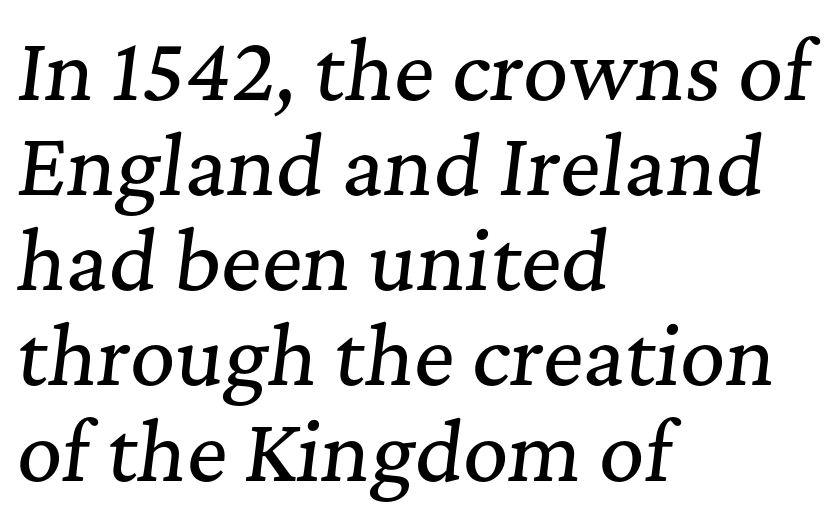
{"serif": "yes", "italic": "yes", "lean": "right", "slant_degrees": 7, "width": "normal", "stroke_contrast": "medium", "x_height": "medium", "monospaced": "no", "underline": "no", "align": "left", "line_spacing_ratio": 1.22, "letter_spacing": "normal", "letter_spacing_em": 0.0, "glyph_px": 78}
